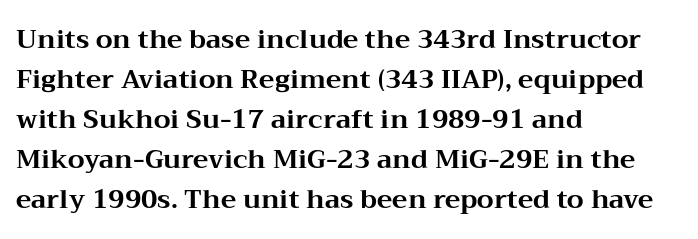
The letterforms sit shoulder to shoulder at normal distance. If you measured baseline to baseline, you'd find a middling distance. The specimen omits any rule beneath the text block's lines. These lines stack with their left ends in a neat column.
